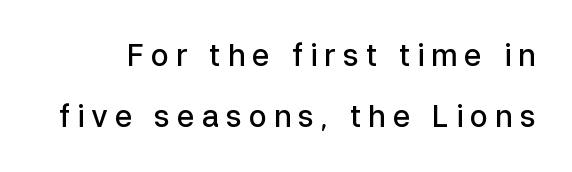
Underlining? Definitely not there. The designer went with a sans here, leaving each stem footless. This sample uses expanded letter spacing, leaving extra air between glyphs. A roman cut, with each character standing at attention.
